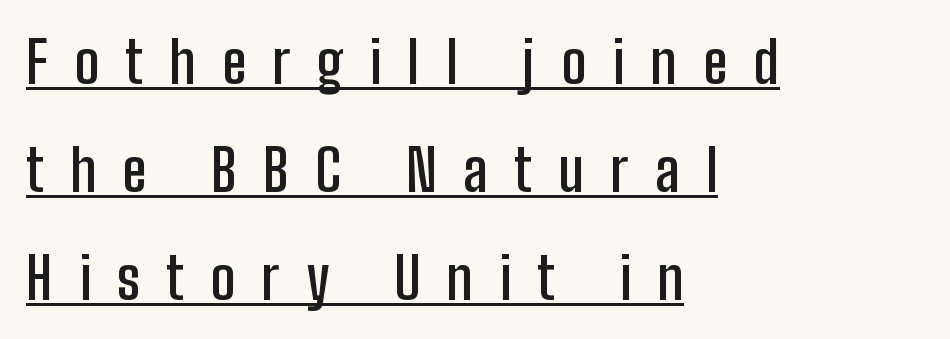
{"serif": "no", "italic": "no", "bold": "semi", "weight": "semibold", "width": "condensed", "stroke_contrast": "low", "x_height": "medium", "monospaced": "no", "underline": "yes", "align": "left", "line_spacing_ratio": 1.86, "letter_spacing": "wide", "letter_spacing_em": 0.45, "glyph_px": 58}
